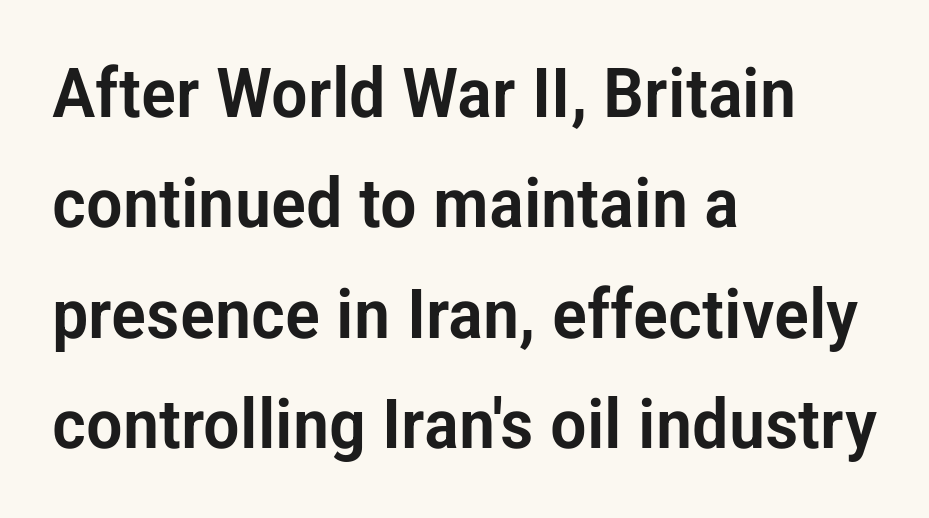
These lines are set flush left with a ragged right edge. No italicization has been applied; the sample stays upright. Here the designer chose a conventional face with non-uniform glyph widths. Caption: standard tracking, unaltered. Type style note: lacks serifs.
